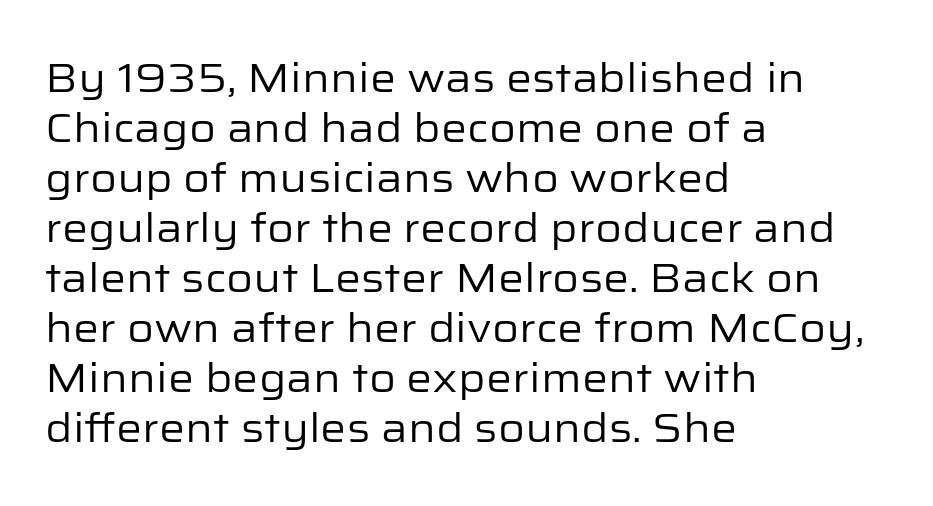
Stroke terminals: plain, sans-serif. Unlike italic type, these characters show no tilt at all. Weight class: somewhere from thin through regular. Character widths vary here, with narrow letters taking less room than wide ones.
